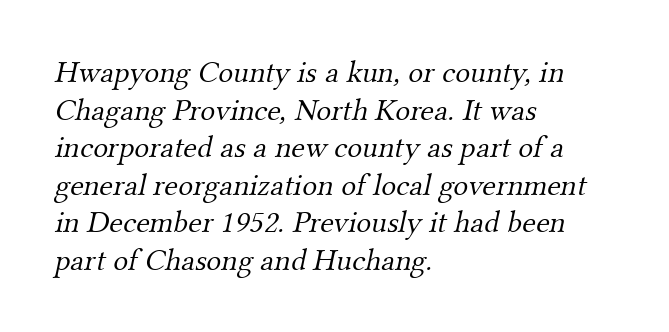
Q: Is the text bold? A: No.
Q: Is the typeface a serif or a sans-serif typeface? A: Serif.
Q: Is the text underlined? A: No.
Q: How is the paragraph aligned? A: Left-aligned.
Q: Is the spacing between letters normal or unusually wide? A: Normal.
Q: Width (condensed, normal, or wide)? A: Normal.
Q: Stroke contrast? A: Medium.
Q: x-height? A: Small.
Q: Monospaced? A: No.
